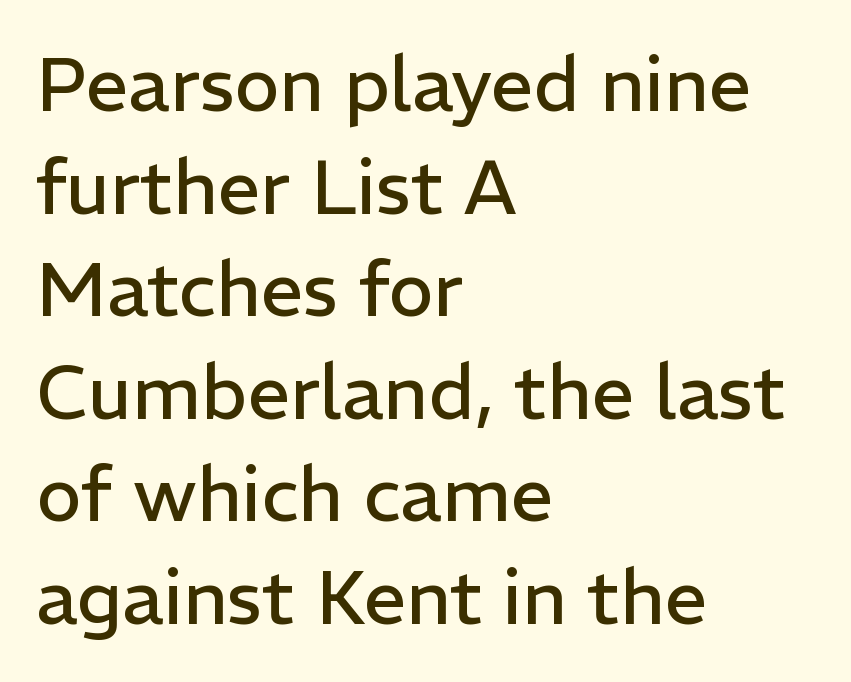
{"serif": "no", "italic": "no", "bold": "no", "weight": "regular", "width": "normal", "stroke_contrast": "low", "x_height": "medium", "monospaced": "no", "underline": "no", "align": "left", "line_spacing": "normal", "line_spacing_ratio": 1.35, "letter_spacing": "normal", "letter_spacing_em": 0.0, "glyph_px": 76}
